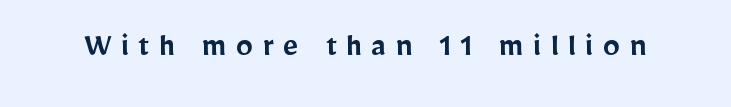
Q: Is the text bold? A: Semi-bold.
Q: Is the text italic (slanted)? A: No, it is upright.
Q: Is the typeface a serif or a sans-serif typeface? A: Sans-serif.
Q: Is the text underlined? A: No.
Q: Is the spacing between letters normal or unusually wide? A: Unusually wide.
Q: Width (condensed, normal, or wide)? A: Normal.
Q: Stroke contrast? A: Low.
Q: x-height? A: Medium.
Q: Monospaced? A: No.
